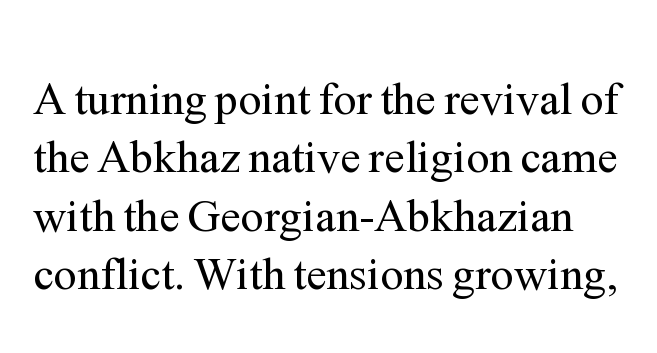
The image shows 46 px regular-weight serif type, upright; set normal line spacing (1.27x), normal letter spacing, not underlined; medium stroke contrast and a medium x-height.
